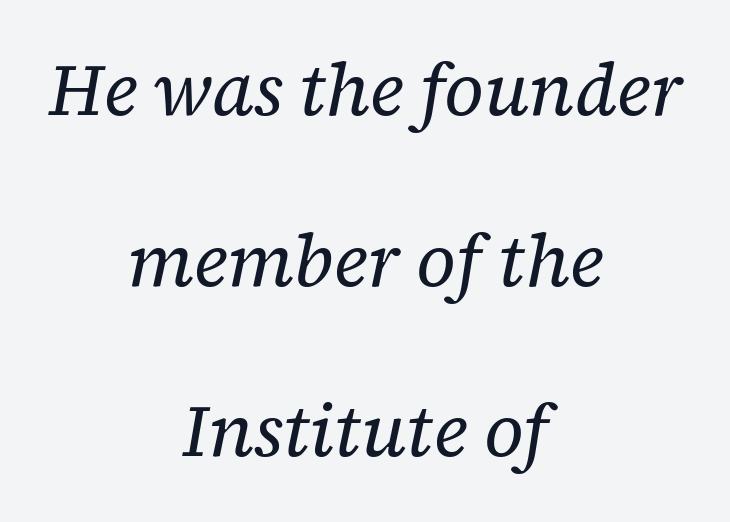
Q: Is the text bold? A: No.
Q: Is the text italic (slanted)? A: Yes, it leans right by about 12 degrees.
Q: Is the typeface a serif or a sans-serif typeface? A: Serif.
Q: Is the text underlined? A: No.
Q: How is the paragraph aligned? A: Centered.
Q: Is the spacing between letters normal or unusually wide? A: Normal.
Q: Is the spacing between lines tight, normal or loose? A: Loose.
Q: Width (condensed, normal, or wide)? A: Normal.
Q: Stroke contrast? A: Low.
Q: x-height? A: Medium.
Q: Monospaced? A: No.
